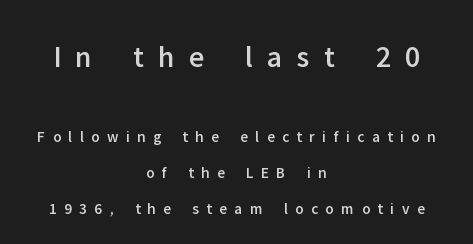
{"serif": "no", "italic": "no", "width": "normal", "stroke_contrast": "low", "x_height": "medium", "monospaced": "no", "underline": "no", "align": "center", "line_spacing": "loose", "line_spacing_ratio": 2.24, "letter_spacing": "wide", "letter_spacing_em": 0.46, "larger_block": "first", "size_ratio": 1.94, "glyph_px": 31}
